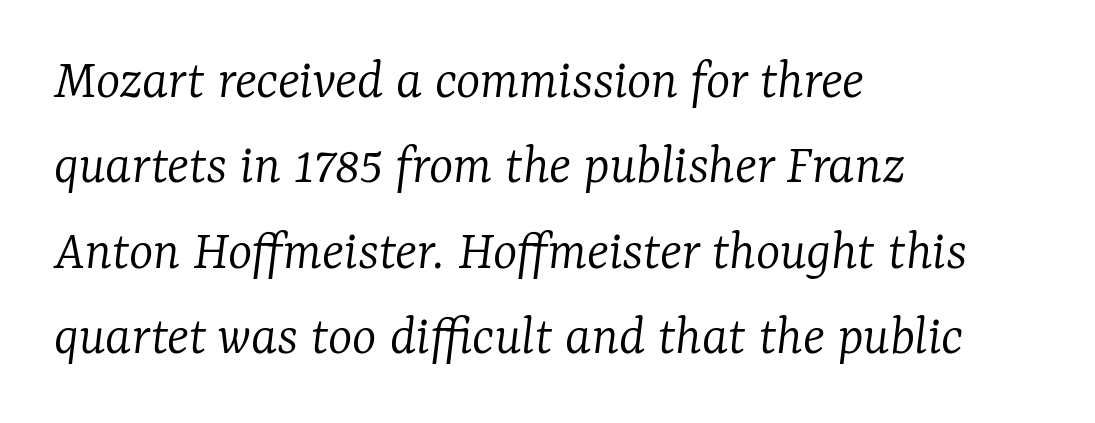
Q: Is the text bold? A: No.
Q: Is the text italic (slanted)? A: Yes, it leans right by about 7 degrees.
Q: Is the typeface a serif or a sans-serif typeface? A: Serif.
Q: Is the text underlined? A: No.
Q: How is the paragraph aligned? A: Left-aligned.
Q: Is the spacing between letters normal or unusually wide? A: Normal.
Q: Is the spacing between lines tight, normal or loose? A: Normal.
Q: Width (condensed, normal, or wide)? A: Normal.
Q: Stroke contrast? A: Low.
Q: x-height? A: Medium.
Q: Monospaced? A: No.
